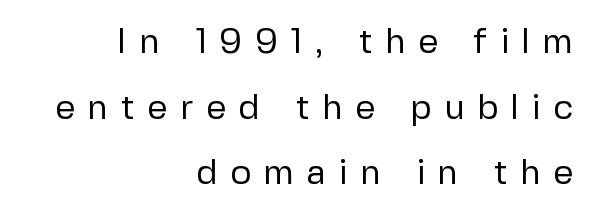
{"serif": "no", "italic": "no", "bold": "no", "weight": "regular", "width": "normal", "stroke_contrast": "low", "x_height": "medium", "monospaced": "no", "underline": "no", "align": "right", "line_spacing_ratio": 1.82, "letter_spacing": "wide", "letter_spacing_em": 0.34, "glyph_px": 36}
